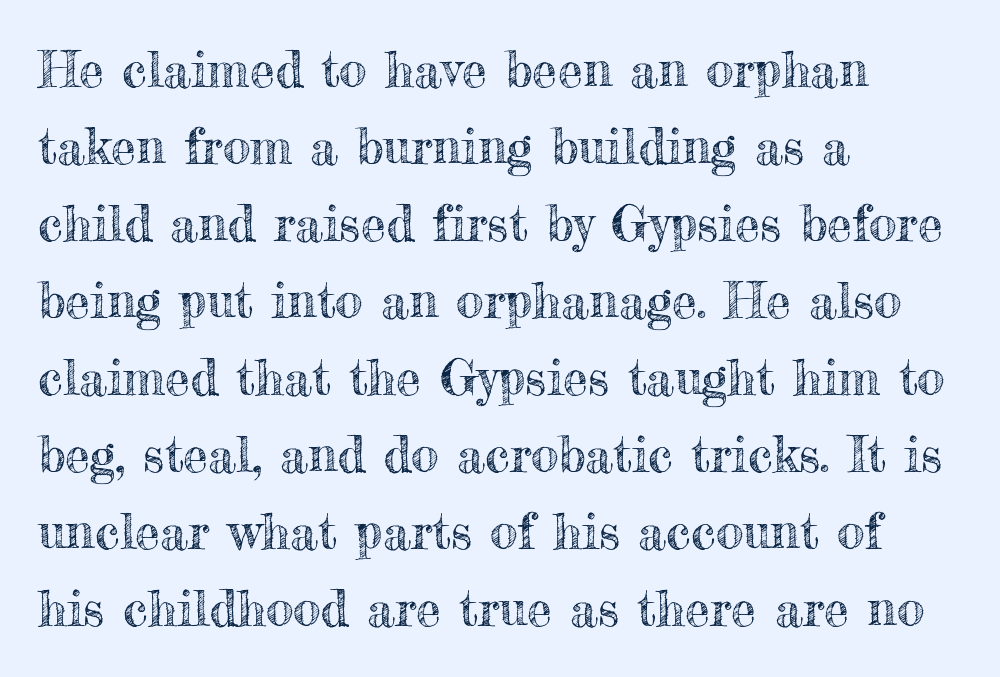
The image shows 50 px text type, upright; set left-aligned, normal line spacing (1.54x), normal letter spacing, not underlined; a small x-height.
